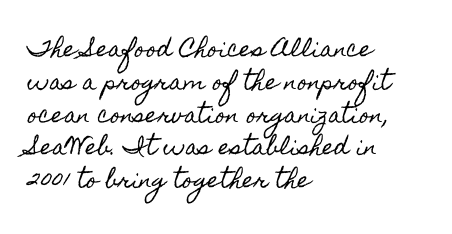
{"underline": "no", "align": "left", "line_spacing": "normal", "line_spacing_ratio": 1.56, "letter_spacing": "normal", "letter_spacing_em": 0.0, "glyph_px": 21}
